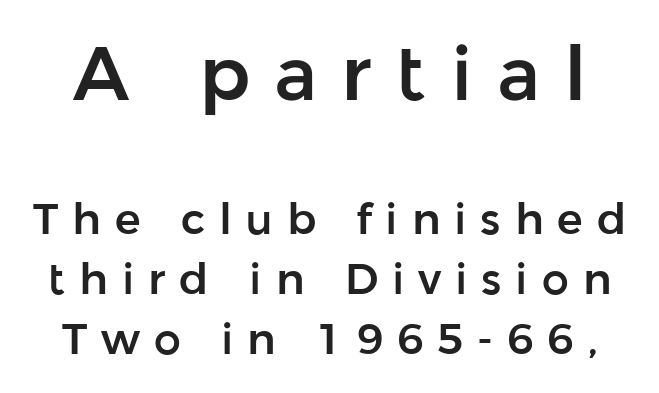
{"serif": "no", "italic": "no", "width": "normal", "stroke_contrast": "low", "x_height": "medium", "monospaced": "no", "underline": "no", "line_spacing": "normal", "line_spacing_ratio": 1.4, "letter_spacing": "wide", "letter_spacing_em": 0.32, "larger_block": "first", "size_ratio": 1.74, "glyph_px": 75}
